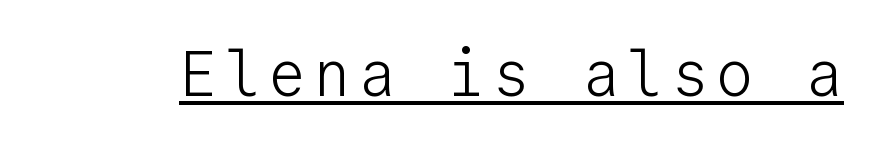
Every word sits above its own underline. Every stem runs plumb, perpendicular to the baseline. The rendering shows plain stroke endings on the letterforms — a sans-serif design. Looks like terminal output: every glyph gets an equal slot. Bold? No — there's no thickening of the strokes.
